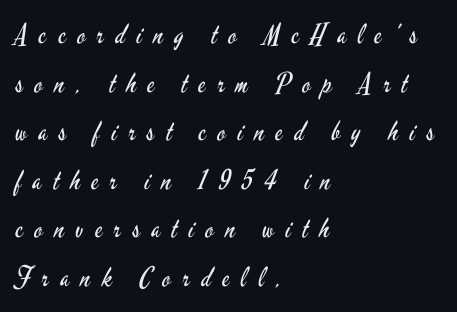
Is the stroke heavy? The answer is a plain regular-or-lighter. The setting favours the left margin, as ordinary paragraphs usually do. Glyph-to-glyph distance is far greater than everyday printed text. Nobody drew a line under any word here.
